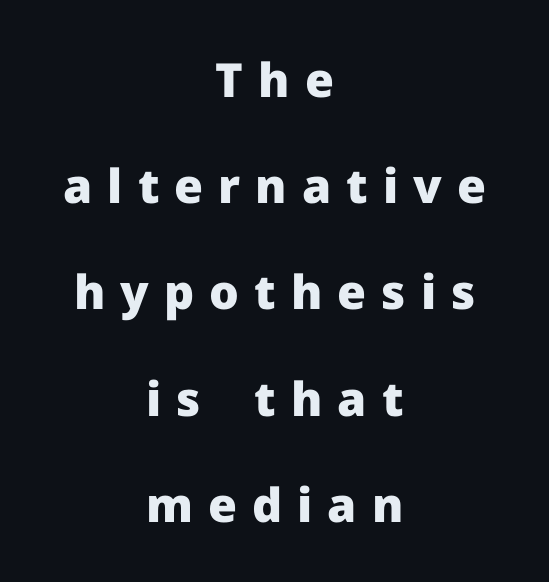
The typography opts for an upright posture over an oblique one. This sample has the flowing, uneven cadence of proportional lettering. How are the letters spaced? Widely, with obvious added tracking. This is sans-serif lettering, the kind often seen on screens and signage. Each new line begins a long way beneath the previous one.
